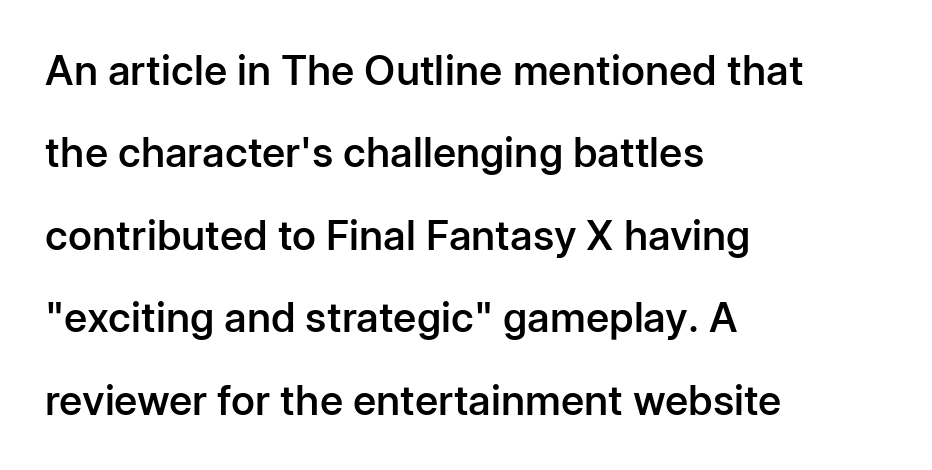
{"serif": "no", "italic": "no", "bold": "semi", "weight": "semibold", "width": "normal", "stroke_contrast": "low", "x_height": "medium", "monospaced": "no", "underline": "no", "align": "left", "line_spacing": "loose", "line_spacing_ratio": 2.01, "letter_spacing": "normal", "letter_spacing_em": 0.0, "glyph_px": 41}
